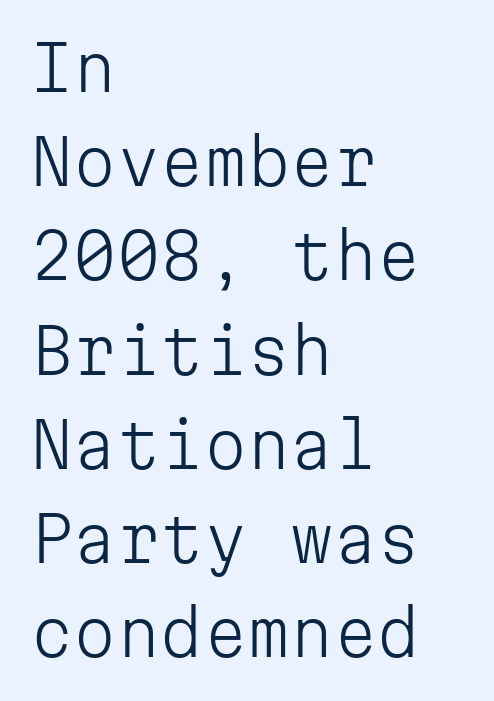
{"serif": "no", "italic": "no", "bold": "no", "weight": "light", "width": "normal", "stroke_contrast": "low", "x_height": "medium", "monospaced": "yes", "underline": "no", "align": "left", "line_spacing": "normal", "line_spacing_ratio": 1.52, "letter_spacing": "normal", "letter_spacing_em": 0.0, "glyph_px": 62}
